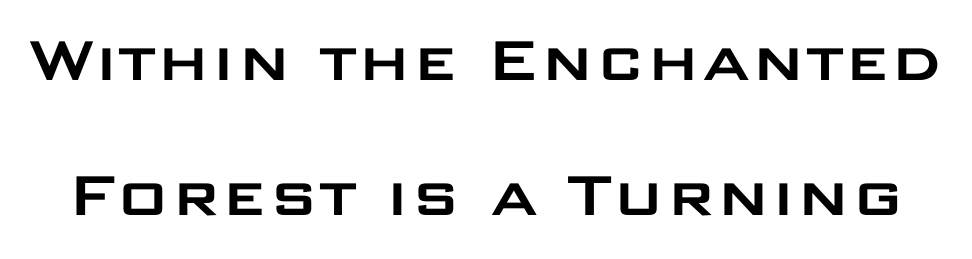
Tracking value appears to be zero — textbook default spacing. Type style note: lacks serifs. The strip under each line holds only bare page. Ascenders rise straight up at ninety degrees. Do the characters align in a grid? No, the font is proportional.
